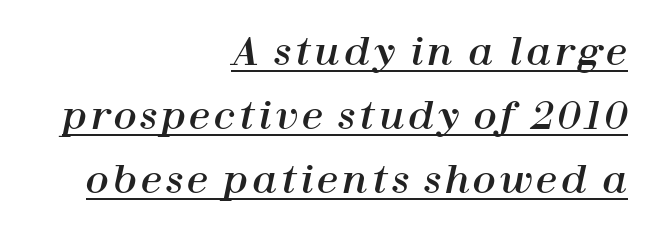
{"italic": "yes", "lean": "right", "slant_degrees": 12, "width": "normal", "stroke_contrast": "high", "x_height": "medium", "monospaced": "no", "underline": "yes", "align": "right", "line_spacing": "normal", "line_spacing_ratio": 1.69, "glyph_px": 38}
